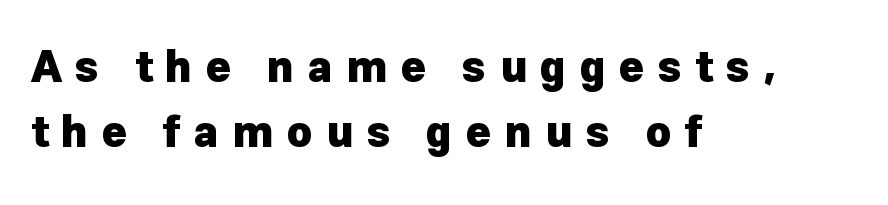
{"serif": "no", "italic": "no", "bold": "yes", "weight": "heavy", "width": "normal", "stroke_contrast": "low", "x_height": "medium", "monospaced": "no", "underline": "no", "align": "left", "line_spacing": "normal", "line_spacing_ratio": 1.52, "letter_spacing": "wide", "letter_spacing_em": 0.31, "glyph_px": 43}
